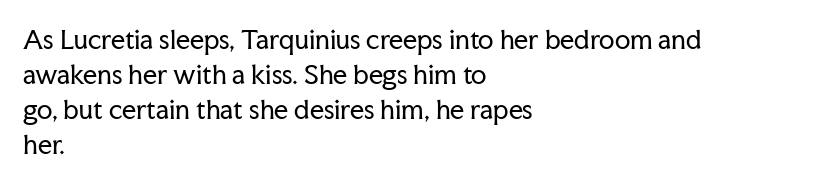
The image shows 25 px text type, upright; set left-aligned, normal line spacing (1.4x), normal letter spacing, not underlined.
